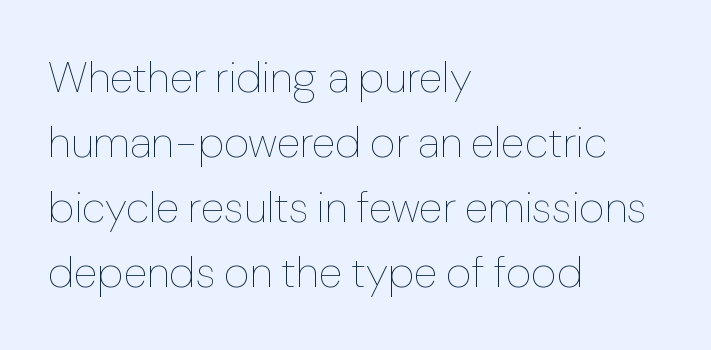
The image shows 44 px thin type, upright; set left-aligned, normal line spacing (1.48x), normal letter spacing, not underlined; low stroke contrast and a medium x-height.
